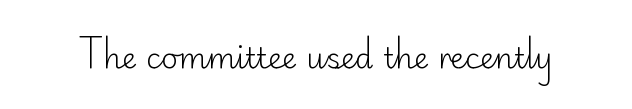
{"serif": "no", "italic": "no", "bold": "no", "weight": "light", "width": "normal", "stroke_contrast": "low", "x_height": "small", "monospaced": "no", "underline": "no", "letter_spacing": "normal", "letter_spacing_em": 0.0, "glyph_px": 29}
